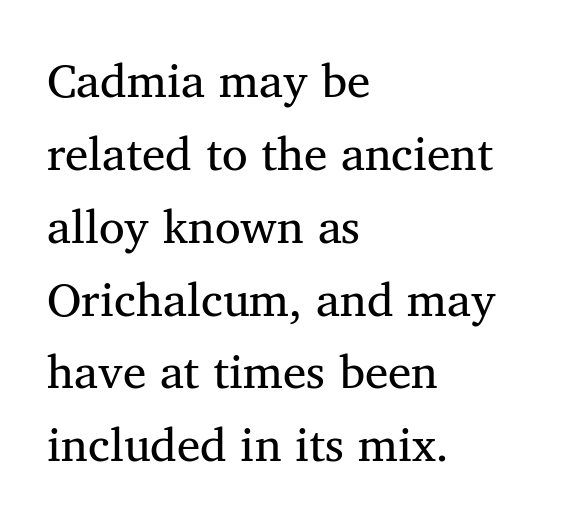
Q: Is the text bold? A: No.
Q: Is the text italic (slanted)? A: No, it is upright.
Q: Is the typeface a serif or a sans-serif typeface? A: Serif.
Q: Is the text underlined? A: No.
Q: How is the paragraph aligned? A: Left-aligned.
Q: Is the spacing between letters normal or unusually wide? A: Normal.
Q: Is the spacing between lines tight, normal or loose? A: Normal.
Q: Width (condensed, normal, or wide)? A: Normal.
Q: Stroke contrast? A: Medium.
Q: x-height? A: Medium.
Q: Monospaced? A: No.
